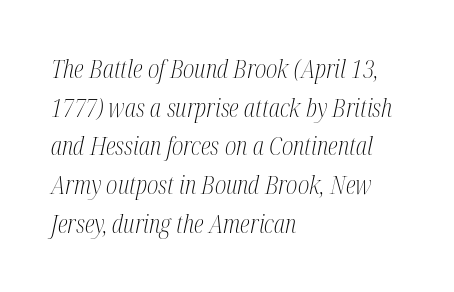
{"italic": "yes", "lean": "right", "slant_degrees": 12, "bold": "no", "underline": "no", "align": "left", "line_spacing": "normal", "line_spacing_ratio": 1.55, "letter_spacing": "normal", "letter_spacing_em": 0.0, "glyph_px": 25}
